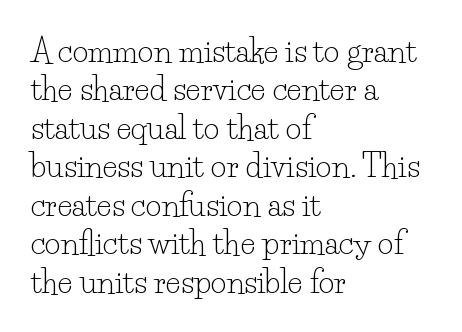
The line texture is even and compact thanks to regular tracking. The designer went with a serif here, giving each stem small feet. Glance below the letters and you will spot only blank space. Alignment: flush left.
